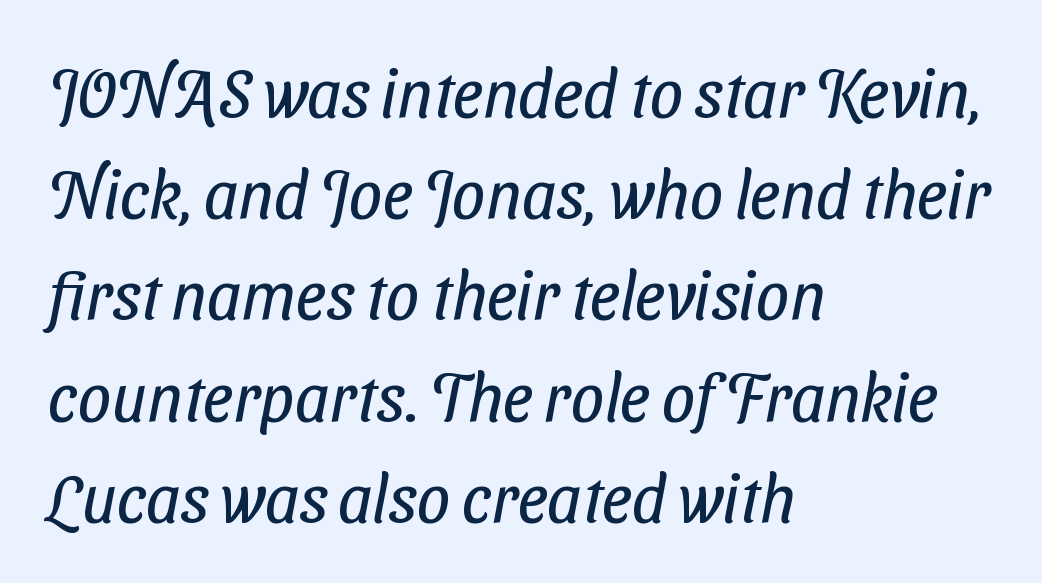
{"serif": "no", "bold": "no", "weight": "regular", "width": "condensed", "stroke_contrast": "low", "x_height": "medium", "monospaced": "no", "underline": "no", "align": "left", "line_spacing": "normal", "line_spacing_ratio": 1.51, "letter_spacing": "normal", "letter_spacing_em": 0.0, "glyph_px": 67}
